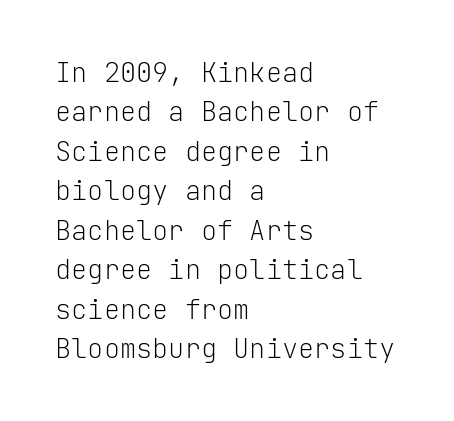
The image shows 27 px text type, upright; set left-aligned, normal line spacing (1.46x), normal letter spacing, not underlined.
